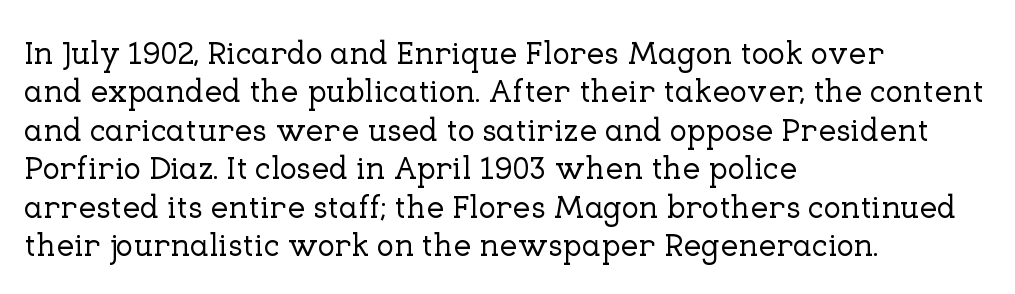
The image shows 32 px serif type, upright; set left-aligned, line spacing 1.2x, normal letter spacing, not underlined; low stroke contrast and a medium x-height.
